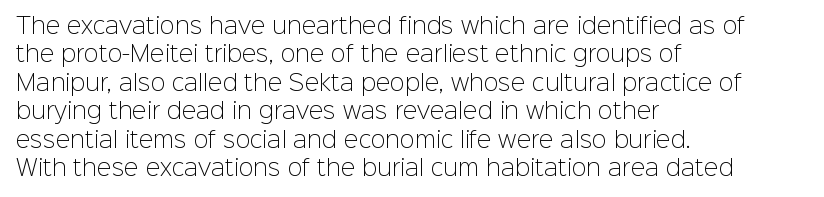
The image shows 22 px text type, upright; set left-aligned, normal line spacing (1.29x), normal letter spacing, not underlined.
